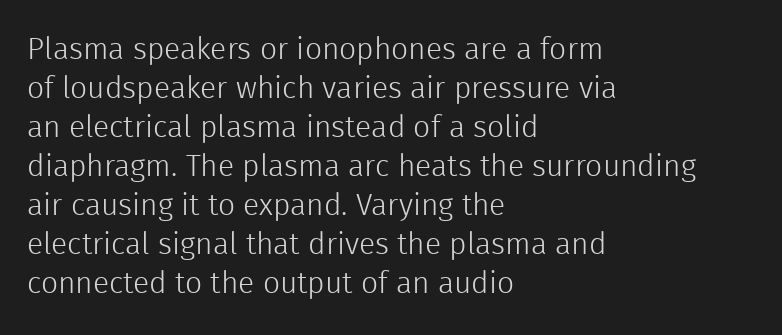
The image shows 30 px light sans-serif type, upright; set left-aligned, normal line spacing (1.3x), normal letter spacing, not underlined; a medium x-height.
